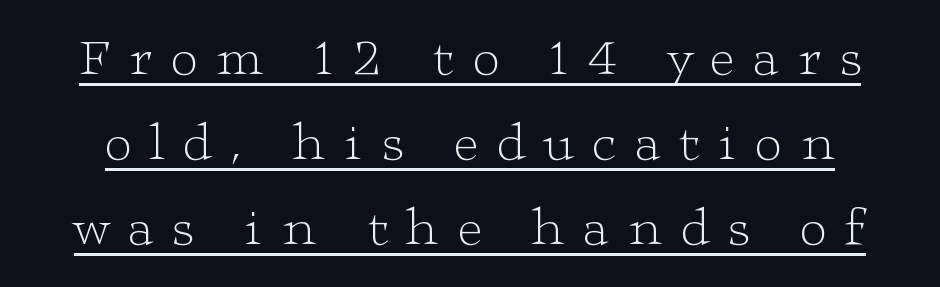
The image shows 53 px light, wide serif type, upright; set normal line spacing (1.6x), unusually wide letter spacing (+0.35 em), underlined; low stroke contrast and a medium x-height.
